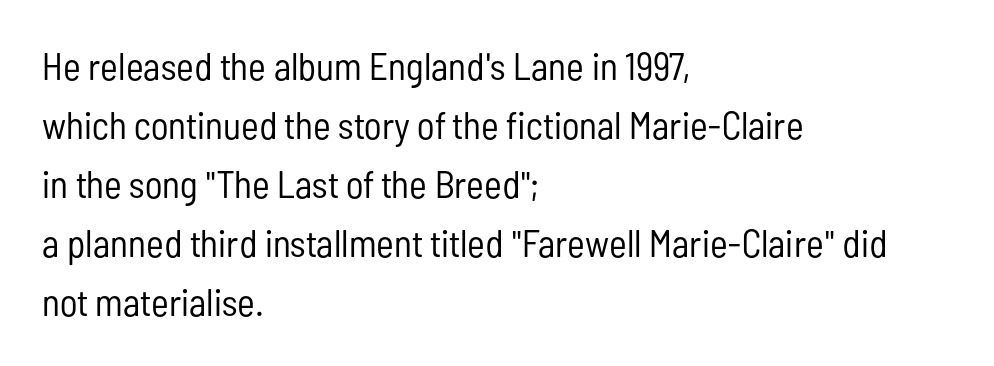
The image shows 38 px regular-weight, condensed sans-serif type, upright; set left-aligned, normal line spacing (1.55x), normal letter spacing, not underlined; low stroke contrast and a medium x-height.
